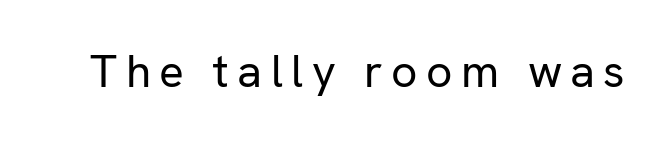
The image shows 46 px regular-weight sans-serif type, upright; set not underlined; low stroke contrast and a medium x-height.
